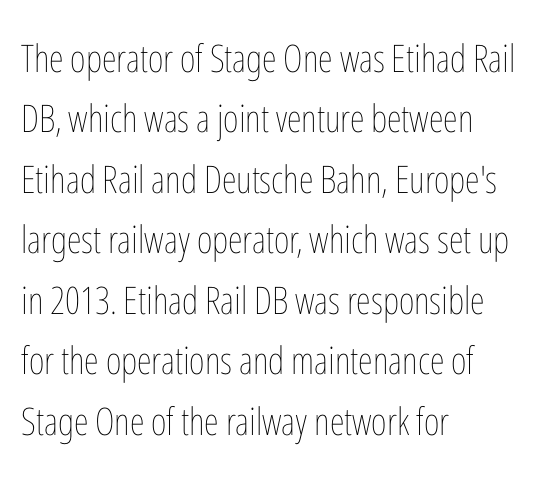
Proportional: the letters do not fall into vertical columns. Does the copy run flush right? No — it runs flush left. Italic: no, the glyphs are upright roman. Between one letter and the next there's only the usual sliver of space.
